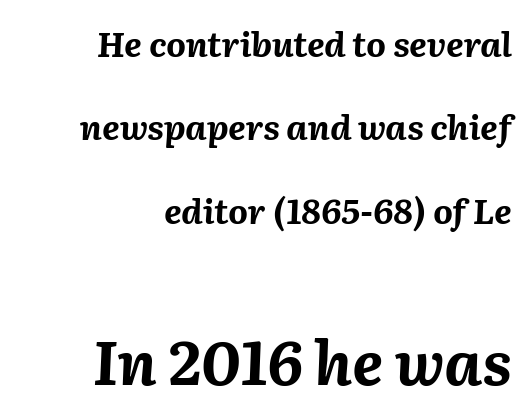
Q: Is the text bold? A: Yes.
Q: Is the text italic (slanted)? A: Yes, it leans right by about 2 degrees.
Q: Is the text underlined? A: No.
Q: How is the paragraph aligned? A: Right-aligned.
Q: Is the spacing between letters normal or unusually wide? A: Normal.
Q: Is the spacing between lines tight, normal or loose? A: Loose.
Q: Which block of text is set in a larger size, the first (top) or the second (bottom)? A: The second (bottom) one.
Q: Width (condensed, normal, or wide)? A: Normal.
Q: Stroke contrast? A: Medium.
Q: x-height? A: Medium.
Q: Monospaced? A: No.
